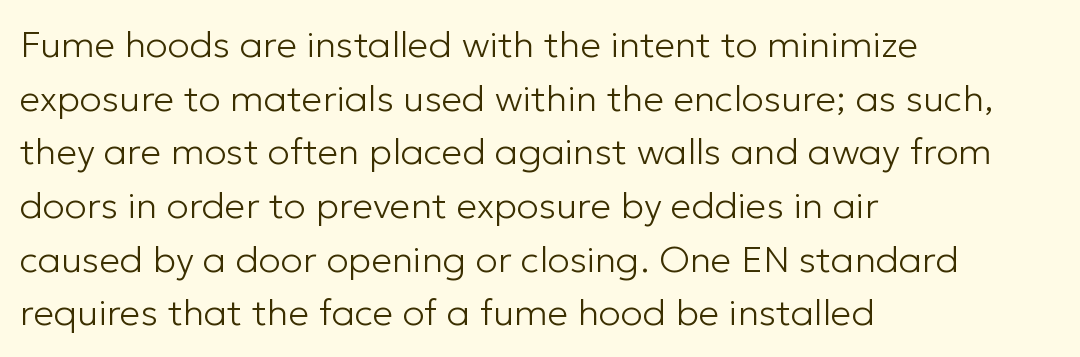
The image shows 37 px light sans-serif type, upright; set left-aligned, normal line spacing (1.45x), normal letter spacing, not underlined; low stroke contrast and a medium x-height.
